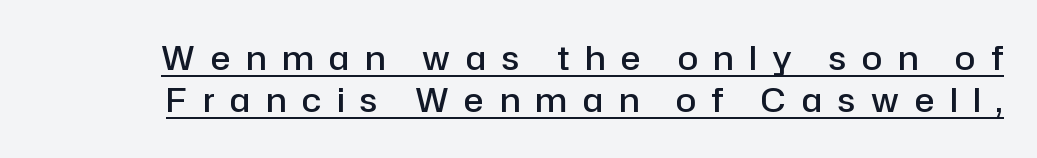
These words are printed semibold, heavier than regular yet not bold. This sample keeps an unexceptional amount of space between lines. Examine the stroke ends and you'll find no serifs. Nope, not italic — everything's standing straight.
